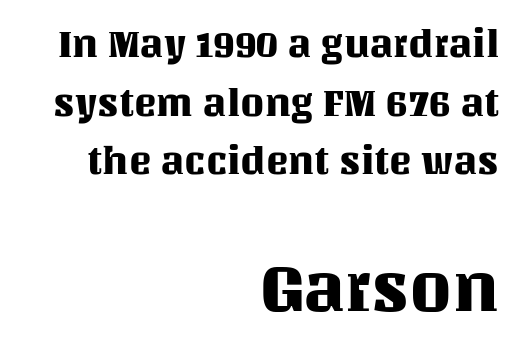
{"italic": "no", "width": "normal", "stroke_contrast": "medium", "x_height": "large", "monospaced": "no", "underline": "no", "align": "right", "line_spacing": "normal", "line_spacing_ratio": 1.54, "letter_spacing": "normal", "letter_spacing_em": 0.0, "larger_block": "second", "size_ratio": 1.76, "glyph_px": 67}
